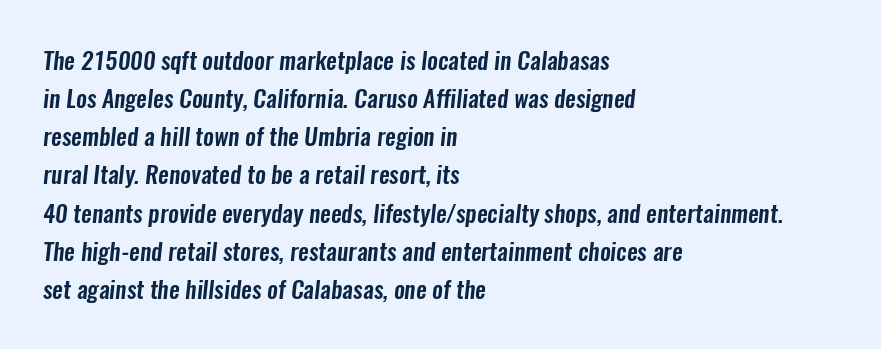
Q: Is the text underlined? A: No.
Q: How is the paragraph aligned? A: Left-aligned.
Q: Is the spacing between letters normal or unusually wide? A: Normal.
Q: Is the spacing between lines tight, normal or loose? A: Normal.
